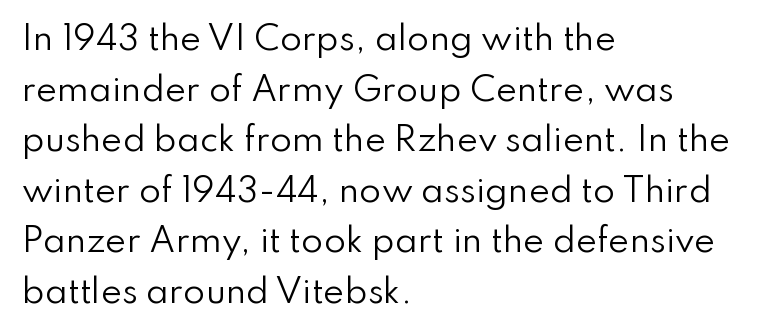
Q: Is the text bold? A: No.
Q: Is the text italic (slanted)? A: No, it is upright.
Q: Is the typeface a serif or a sans-serif typeface? A: Sans-serif.
Q: Is the text underlined? A: No.
Q: How is the paragraph aligned? A: Left-aligned.
Q: Is the spacing between letters normal or unusually wide? A: Normal.
Q: Is the spacing between lines tight, normal or loose? A: Normal.
Q: Width (condensed, normal, or wide)? A: Normal.
Q: Stroke contrast? A: Low.
Q: x-height? A: Small.
Q: Monospaced? A: No.
